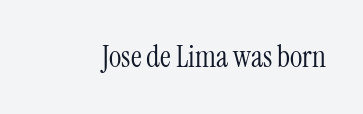
Ascenders rise straight up at ninety degrees. The weight would be labelled regular, book, light, or lighter still. The area under the type is left untouched. The type family on display is of the serif kind. These lines are rendered in a variable-pitch font. Standard letterfit; no display-style spreading of the glyphs.
